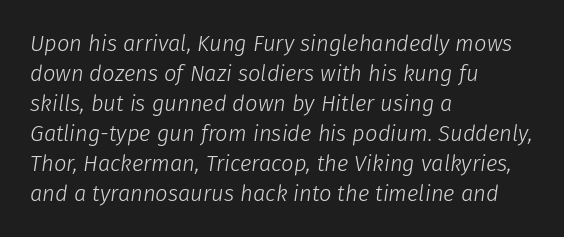
{"italic": "yes", "lean": "right", "slant_degrees": 8, "bold": "no", "underline": "no", "align": "left", "line_spacing": "normal", "line_spacing_ratio": 1.36, "letter_spacing": "normal", "letter_spacing_em": 0.0, "glyph_px": 22}
